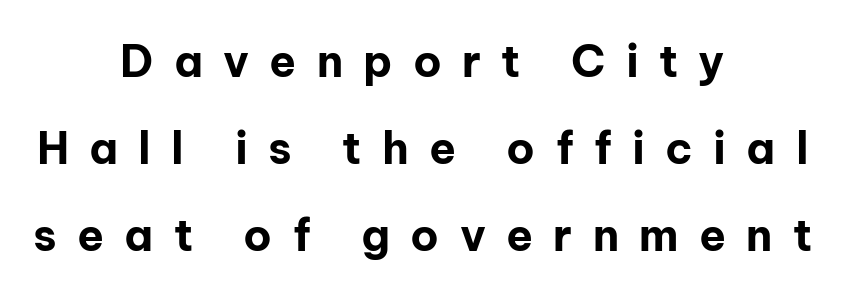
The image shows 44 px bold sans-serif type, upright; set centered, loose line spacing (1.98x), unusually wide letter spacing (+0.46 em), not underlined; low stroke contrast and a medium x-height.
